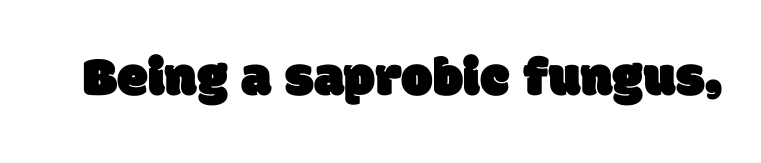
Proportional: the letters do not fall into vertical columns. Look at the bottom of the vertical strokes: they stop flat, with no serifs. The passage shown has conventional tracking throughout. Has an underline been added? It has not.
